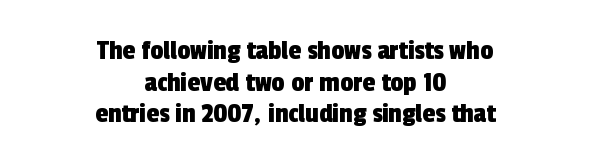
The image shows 29 px condensed sans-serif type; set centered, tight line spacing (1.09x), normal letter spacing, not underlined; a medium x-height.
